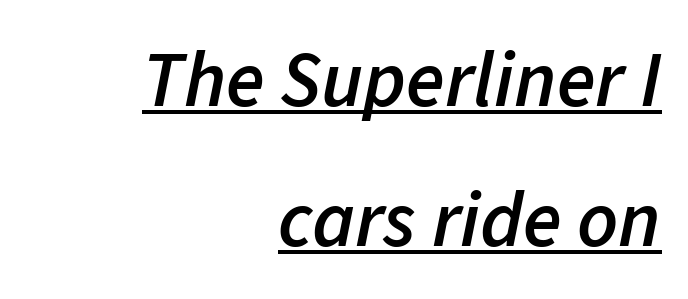
Q: Is the text bold? A: Semi-bold.
Q: Is the text italic (slanted)? A: Yes, it leans right by about 11 degrees.
Q: Is the text underlined? A: Yes.
Q: How is the paragraph aligned? A: Right-aligned.
Q: Is the spacing between letters normal or unusually wide? A: Normal.
Q: Width (condensed, normal, or wide)? A: Normal.
Q: Stroke contrast? A: Low.
Q: x-height? A: Medium.
Q: Monospaced? A: No.
